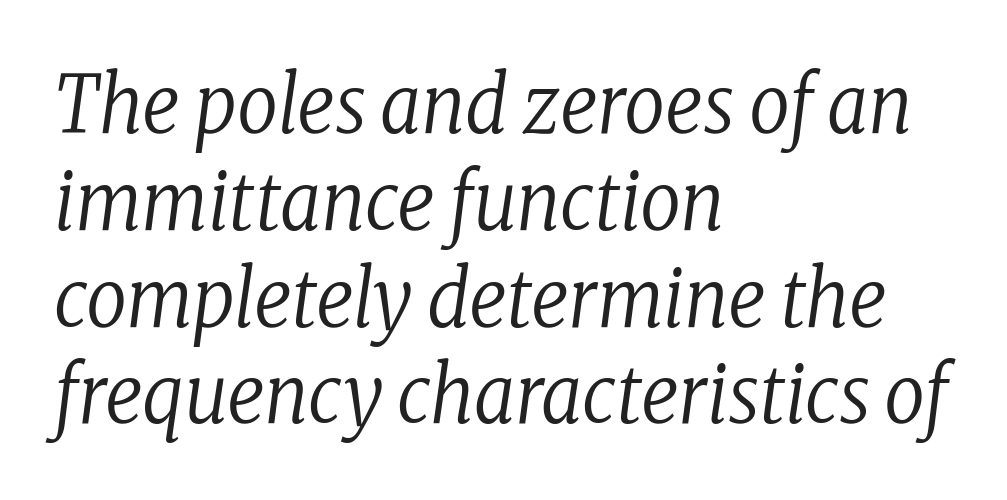
{"serif": "yes", "italic": "yes", "lean": "right", "slant_degrees": 8, "bold": "no", "weight": "regular", "width": "condensed", "stroke_contrast": "low", "x_height": "medium", "monospaced": "no", "underline": "no", "align": "left", "line_spacing_ratio": 1.21, "letter_spacing": "normal", "letter_spacing_em": 0.0, "glyph_px": 80}
